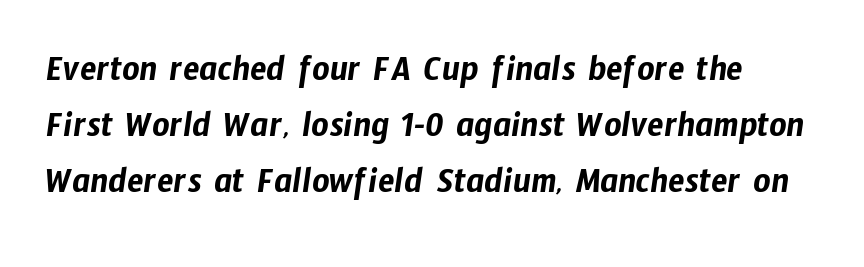
Q: Is the typeface a serif or a sans-serif typeface? A: Sans-serif.
Q: Is the text underlined? A: No.
Q: Is the spacing between letters normal or unusually wide? A: Normal.
Q: Is the spacing between lines tight, normal or loose? A: Normal.
Q: Width (condensed, normal, or wide)? A: Condensed.
Q: Stroke contrast? A: Low.
Q: x-height? A: Medium.
Q: Monospaced? A: No.
